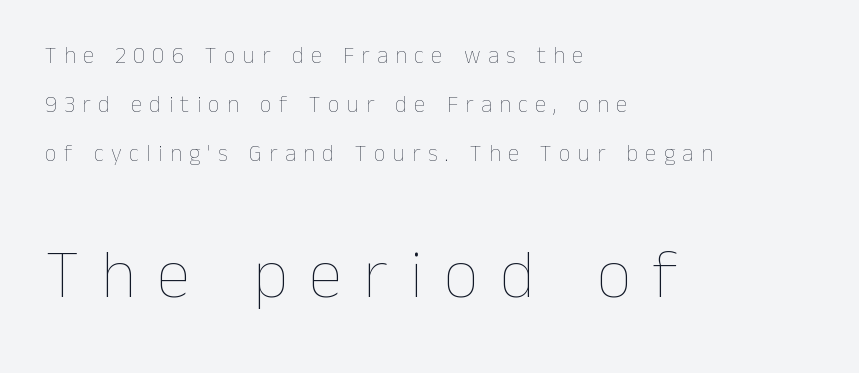
The image shows 68 px thin type, upright; set left-aligned, loose line spacing (2.12x), unusually wide letter spacing (+0.32 em), not underlined; the second (bottom) block is 2.96x larger; low stroke contrast and a medium x-height.
